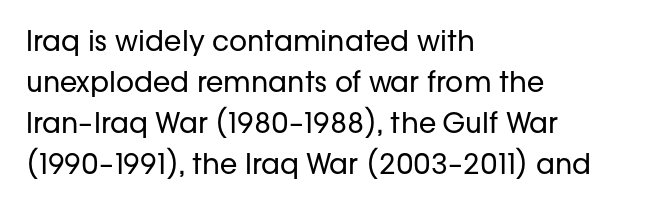
{"serif": "no", "italic": "no", "bold": "no", "weight": "regular", "width": "normal", "stroke_contrast": "low", "x_height": "medium", "monospaced": "no", "underline": "no", "align": "left", "line_spacing": "normal", "line_spacing_ratio": 1.46, "letter_spacing": "normal", "letter_spacing_em": 0.0, "glyph_px": 28}
